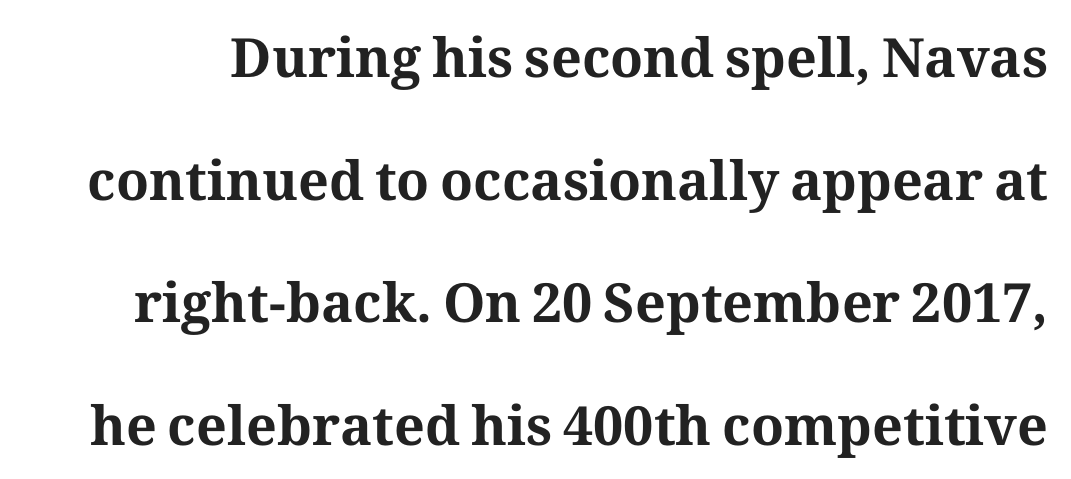
{"serif": "yes", "italic": "no", "bold": "yes", "weight": "bold", "width": "normal", "stroke_contrast": "medium", "x_height": "medium", "monospaced": "no", "underline": "no", "line_spacing": "loose", "line_spacing_ratio": 2.27, "letter_spacing": "normal", "letter_spacing_em": 0.0, "glyph_px": 54}
